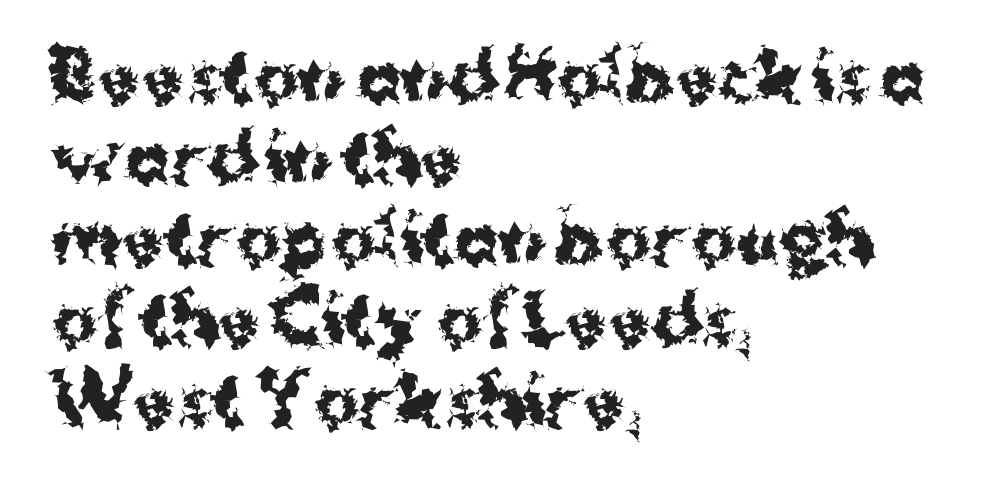
The image shows 67 px bold sans-serif type, upright; set left-aligned, line spacing 1.21x, normal letter spacing, not underlined; medium stroke contrast and a medium x-height.
